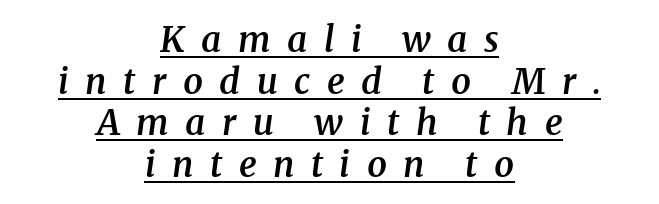
{"serif": "yes", "italic": "yes", "lean": "right", "slant_degrees": 8, "bold": "semi", "weight": "semibold", "width": "normal", "stroke_contrast": "medium", "x_height": "medium", "monospaced": "no", "underline": "yes", "align": "center", "line_spacing_ratio": 1.19, "letter_spacing": "wide", "letter_spacing_em": 0.47, "glyph_px": 35}
